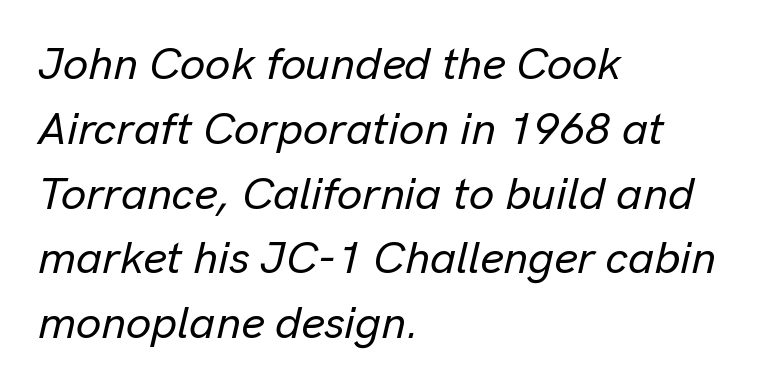
The letterforms sit shoulder to shoulder at normal distance. Each line starts at the same left margin while the right side varies. Type without underlining. Proportional: the letters do not fall into vertical columns. These lines sit exactly where default settings would place them.
